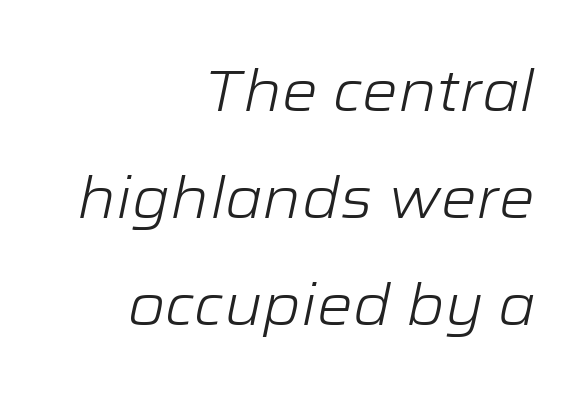
Type without underlining. Right-aligned paragraph, ragged on the left. Looks like regular typesetting: each glyph gets only the width it needs. You can tell it's italic because the verticals aren't actually vertical. Spacing between characters is what you'd get straight out of the box.
